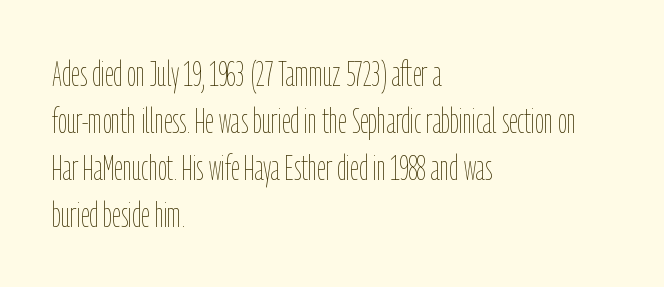
{"italic": "no", "bold": "no", "weight": "thin", "width": "condensed", "stroke_contrast": "low", "x_height": "medium", "monospaced": "no", "underline": "no", "align": "left", "line_spacing": "normal", "line_spacing_ratio": 1.34, "letter_spacing": "normal", "letter_spacing_em": 0.0, "glyph_px": 35}
